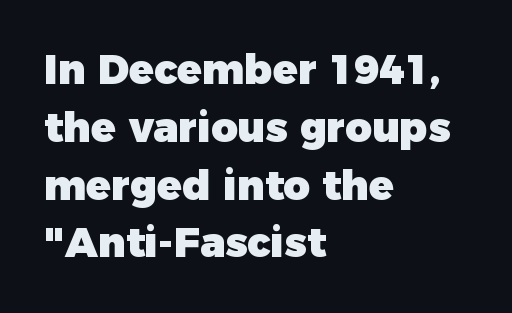
The image shows 41 px heavy sans-serif type, upright; set left-aligned, normal line spacing (1.41x), normal letter spacing, not underlined; low stroke contrast and a medium x-height.
